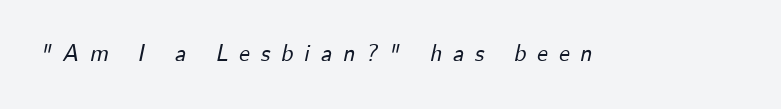
Only glyphs here, with clear space below each row. Slant detected: the letters are inclined. There is plenty of visible air inserted between adjacent glyphs.
